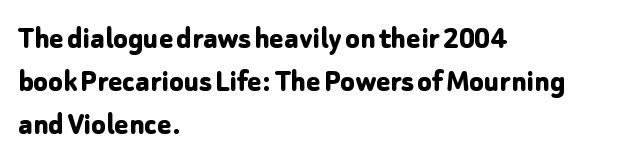
{"serif": "no", "italic": "no", "bold": "yes", "weight": "bold", "width": "normal", "stroke_contrast": "low", "x_height": "medium", "monospaced": "no", "underline": "no", "align": "left", "line_spacing": "normal", "line_spacing_ratio": 1.3, "letter_spacing": "normal", "letter_spacing_em": 0.0, "glyph_px": 33}
